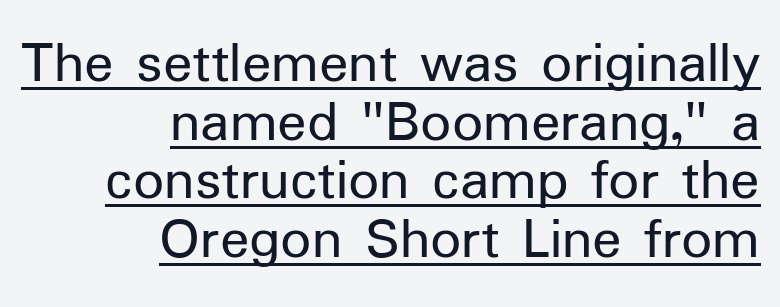
{"serif": "no", "italic": "no", "bold": "no", "weight": "regular", "width": "normal", "stroke_contrast": "low", "x_height": "medium", "monospaced": "no", "underline": "yes", "align": "right", "line_spacing": "tight", "line_spacing_ratio": 0.96, "letter_spacing": "normal", "letter_spacing_em": 0.0, "glyph_px": 61}
